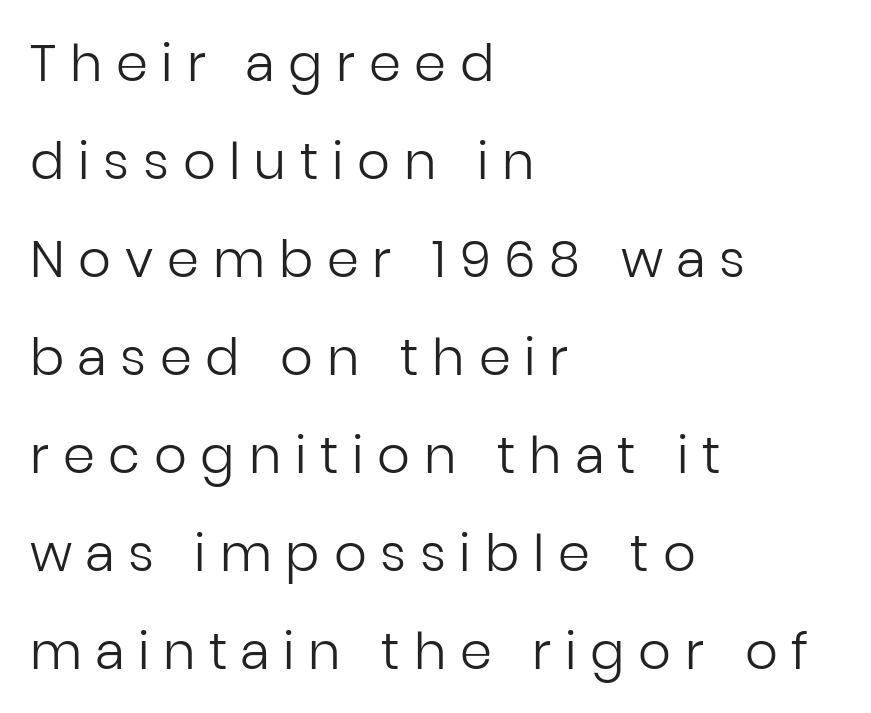
{"serif": "no", "italic": "no", "bold": "no", "weight": "regular", "width": "normal", "stroke_contrast": "low", "x_height": "medium", "monospaced": "no", "underline": "no", "align": "left", "line_spacing": "loose", "line_spacing_ratio": 1.92, "letter_spacing": "wide", "letter_spacing_em": 0.27, "glyph_px": 51}
